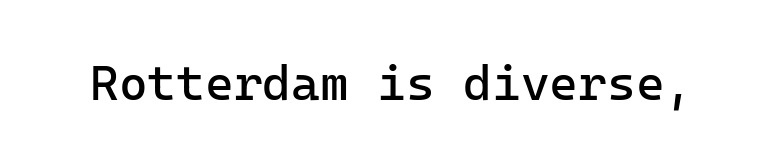
Underline: absent. The designer went with a sans here, leaving each stem footless. Do the letters lean? They stand straight. Think standard paragraph weight, or any step lighter than that.
